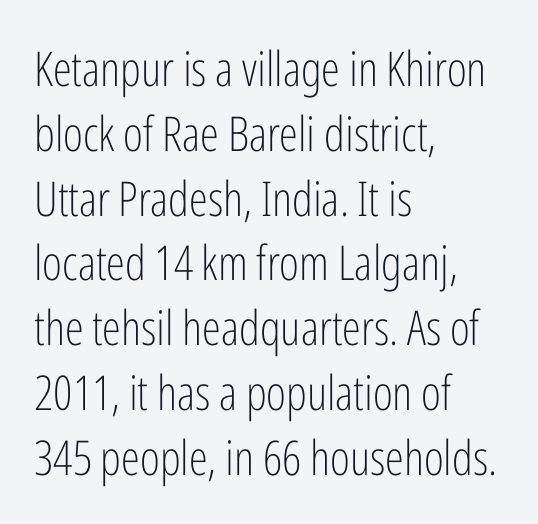
{"serif": "no", "italic": "no", "bold": "no", "weight": "light", "width": "condensed", "stroke_contrast": "low", "x_height": "medium", "monospaced": "no", "underline": "no", "align": "left", "line_spacing": "normal", "line_spacing_ratio": 1.35, "letter_spacing": "normal", "letter_spacing_em": 0.0, "glyph_px": 48}
